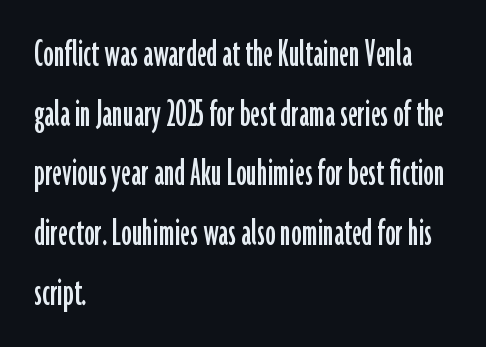
Every stem runs plumb, perpendicular to the baseline. The line-height multiplier appears to be the usual default. Line starts are locked; line ends wander. There is no visible air inserted between adjacent glyphs. The text was rendered using a sans face with plain stroke endings. The rendering uses natural spacing where letterforms have individual widths.
